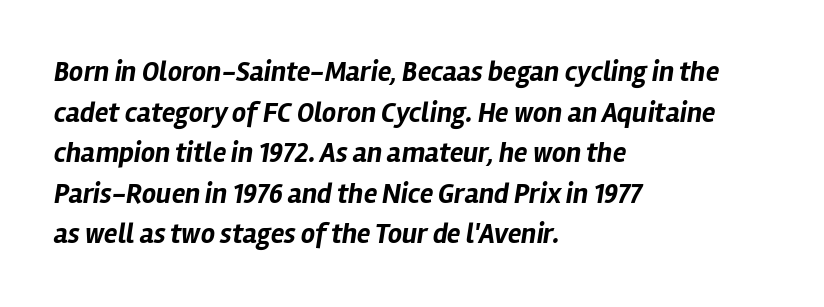
{"italic": "yes", "lean": "right", "slant_degrees": 12, "bold": "yes", "weight": "bold", "width": "normal", "stroke_contrast": "low", "x_height": "medium", "monospaced": "no", "underline": "no", "align": "left", "line_spacing": "normal", "line_spacing_ratio": 1.45, "letter_spacing": "normal", "letter_spacing_em": 0.0, "glyph_px": 28}
